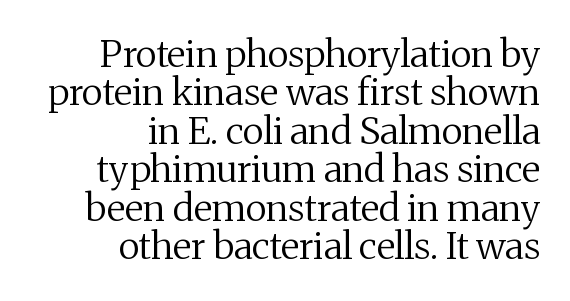
The image shows 37 px regular-weight serif type, upright; set right-aligned, tight line spacing (1.04x), normal letter spacing, not underlined; medium stroke contrast and a medium x-height.
